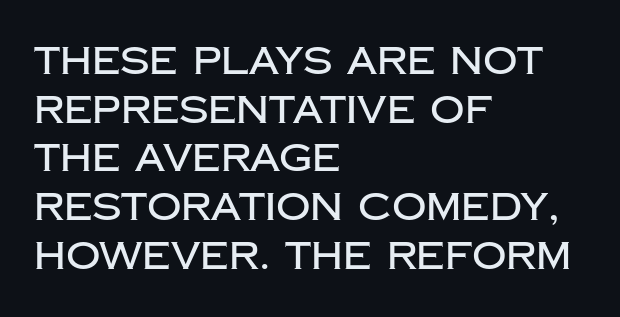
A typesetter would mark this as roman, not italic. Are there feet on the stems? There aren't — it's a sans. The space beneath each line is pristine and unruled. The paragraph has a hard left edge and a soft right edge. You could not count columns in this text — the font is proportionally spaced. The rendering keeps characters at their native spacing.
